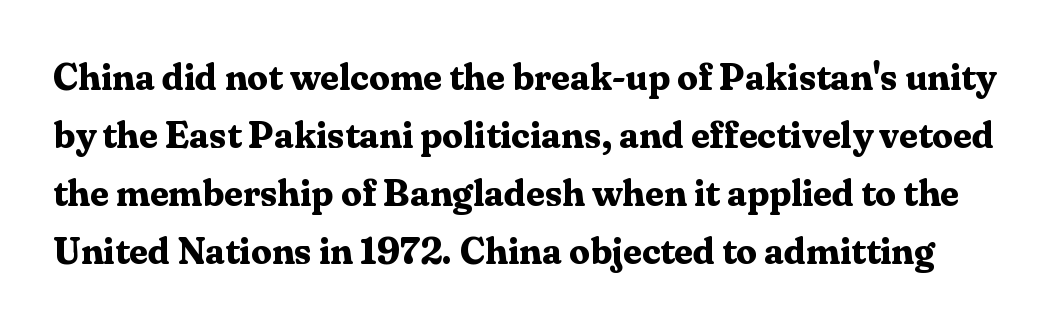
{"serif": "yes", "italic": "no", "bold": "yes", "weight": "bold", "width": "normal", "stroke_contrast": "medium", "x_height": "medium", "monospaced": "no", "underline": "no", "line_spacing": "normal", "line_spacing_ratio": 1.57, "letter_spacing": "normal", "letter_spacing_em": 0.0, "glyph_px": 37}
